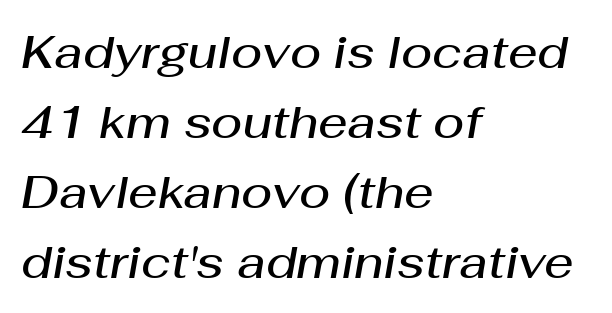
Glance below the letters and you will spot only blank space. The passage shown leans; its letterforms are oblique. The gaps between neighbouring characters are ordinary and unremarkable. Every row of glyphs begins at an identical x-position on the left. Is there much room between lines? A standard amount, neither cramped nor airy.
